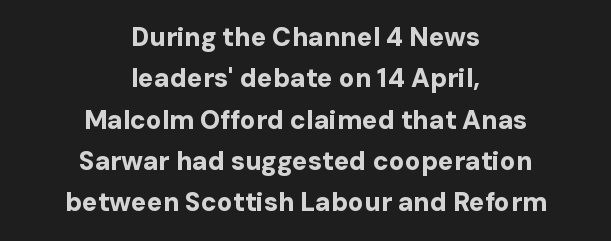
Q: Is the text bold? A: Yes.
Q: Is the text italic (slanted)? A: No, it is upright.
Q: Is the text underlined? A: No.
Q: How is the paragraph aligned? A: Centered.
Q: Is the spacing between letters normal or unusually wide? A: Normal.
Q: Is the spacing between lines tight, normal or loose? A: Normal.
